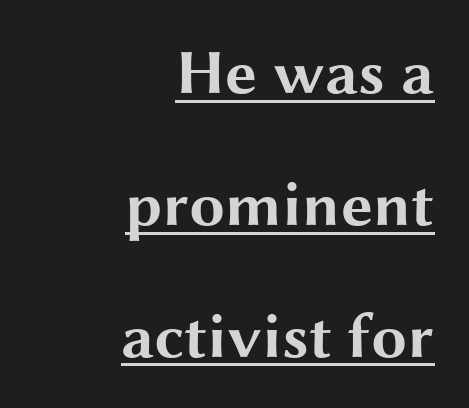
{"serif": "no", "italic": "no", "bold": "yes", "weight": "bold", "width": "wide", "stroke_contrast": "medium", "x_height": "medium", "monospaced": "no", "underline": "yes", "align": "right", "line_spacing": "loose", "line_spacing_ratio": 2.06, "letter_spacing": "normal", "letter_spacing_em": 0.0, "glyph_px": 64}
